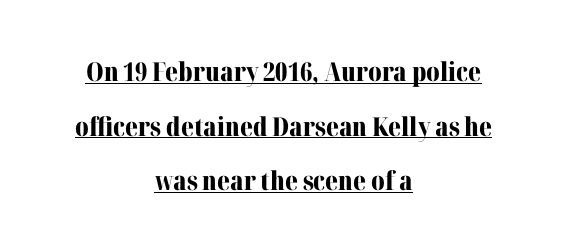
Q: Is the text bold? A: Yes.
Q: Is the text italic (slanted)? A: No, it is upright.
Q: Is the text underlined? A: Yes.
Q: How is the paragraph aligned? A: Centered.
Q: Is the spacing between letters normal or unusually wide? A: Normal.
Q: Is the spacing between lines tight, normal or loose? A: Loose.
